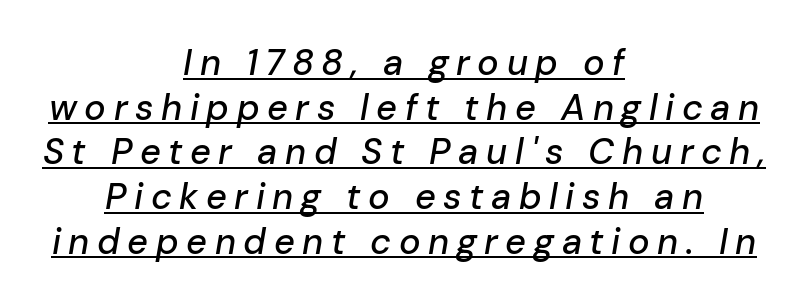
Q: Is the text italic (slanted)? A: Yes, it leans right by about 10 degrees.
Q: Is the text underlined? A: Yes.
Q: How is the paragraph aligned? A: Centered.
Q: Is the spacing between letters normal or unusually wide? A: Unusually wide.
Q: Width (condensed, normal, or wide)? A: Normal.
Q: Stroke contrast? A: Low.
Q: x-height? A: Medium.
Q: Monospaced? A: No.
